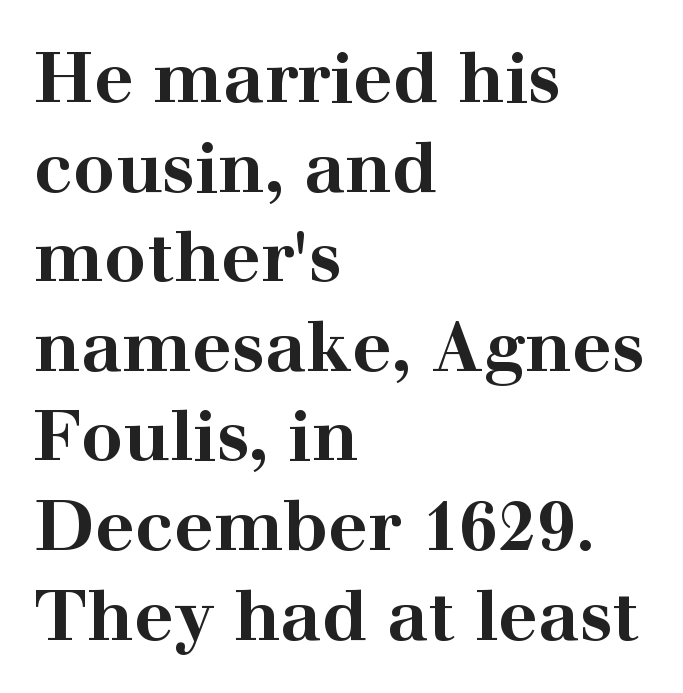
Q: Is the text bold? A: Yes.
Q: Is the text italic (slanted)? A: No, it is upright.
Q: Is the typeface a serif or a sans-serif typeface? A: Serif.
Q: Is the text underlined? A: No.
Q: How is the paragraph aligned? A: Left-aligned.
Q: Is the spacing between letters normal or unusually wide? A: Normal.
Q: Is the spacing between lines tight, normal or loose? A: Normal.
Q: Width (condensed, normal, or wide)? A: Wide.
Q: Stroke contrast? A: High.
Q: x-height? A: Medium.
Q: Monospaced? A: No.
